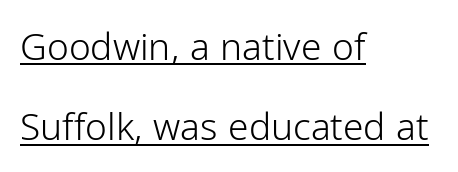
{"serif": "no", "italic": "no", "bold": "no", "weight": "light", "width": "normal", "stroke_contrast": "low", "x_height": "medium", "monospaced": "no", "underline": "yes", "align": "left", "line_spacing": "loose", "line_spacing_ratio": 2.17, "letter_spacing": "normal", "letter_spacing_em": 0.0, "glyph_px": 37}
